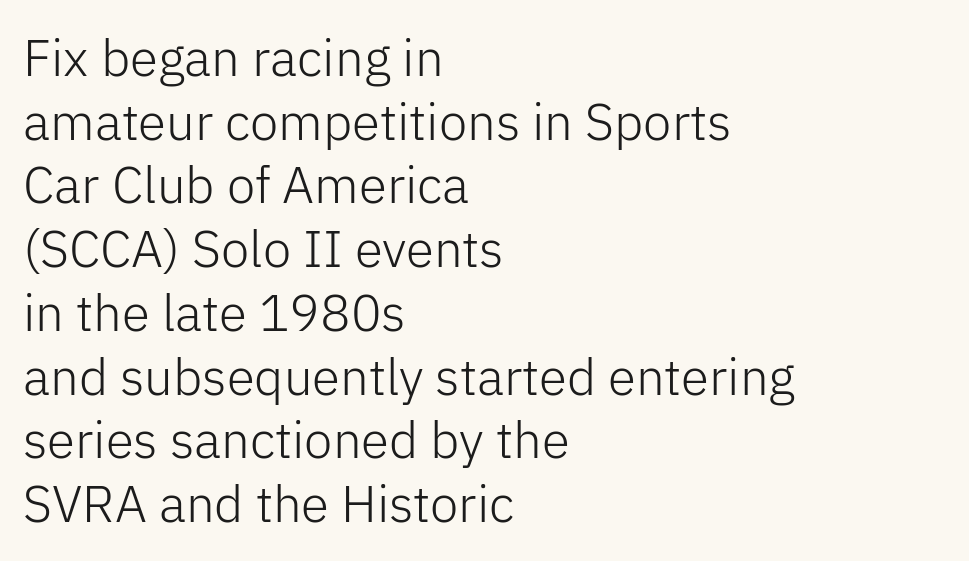
The image shows 51 px light sans-serif type, upright; set left-aligned, normal line spacing (1.25x), normal letter spacing, not underlined; low stroke contrast and a medium x-height.
